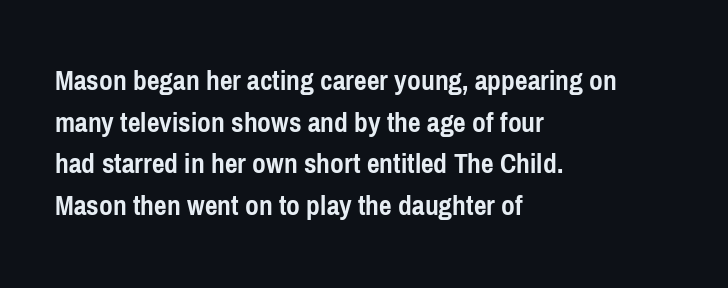
Q: Is the text bold? A: Yes.
Q: Is the text italic (slanted)? A: No, it is upright.
Q: Is the typeface a serif or a sans-serif typeface? A: Sans-serif.
Q: Is the text underlined? A: No.
Q: How is the paragraph aligned? A: Left-aligned.
Q: Is the spacing between letters normal or unusually wide? A: Normal.
Q: Is the spacing between lines tight, normal or loose? A: Normal.
Q: Width (condensed, normal, or wide)? A: Condensed.
Q: Stroke contrast? A: Low.
Q: x-height? A: Medium.
Q: Monospaced? A: No.
